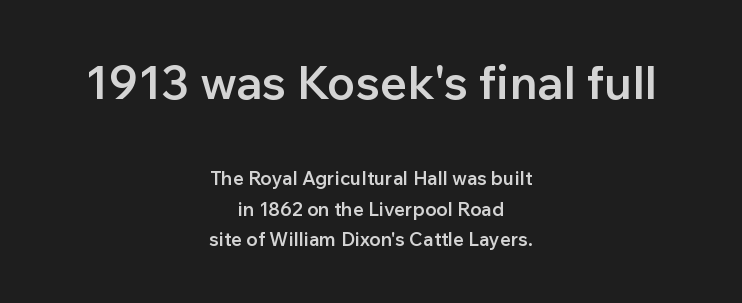
{"serif": "no", "italic": "no", "bold": "semi", "weight": "semibold", "width": "normal", "stroke_contrast": "low", "x_height": "medium", "monospaced": "no", "underline": "no", "align": "center", "line_spacing": "normal", "line_spacing_ratio": 1.62, "letter_spacing": "normal", "letter_spacing_em": 0.0, "larger_block": "first", "size_ratio": 2.47, "glyph_px": 47}
